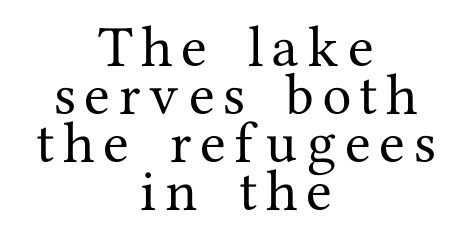
Examine the stroke ends and you'll spot serifs. You could not count columns in this text — the font is proportionally spaced. Reading down the block, each line starts at a different indent, mirrored at its end. One glance says dense: line gaps are narrower than usual.
